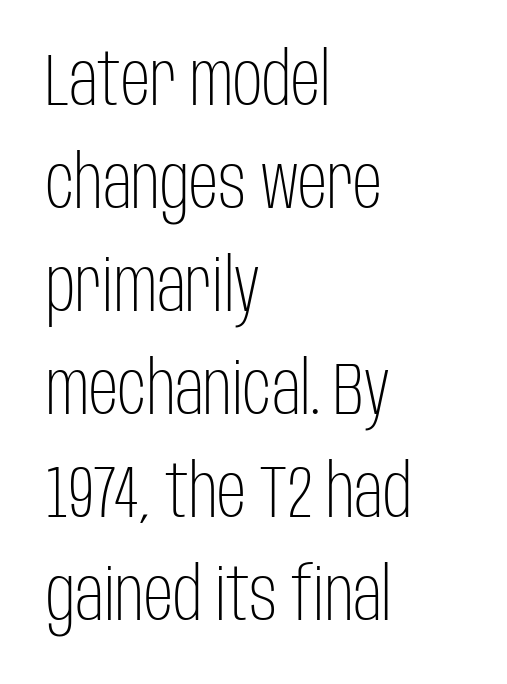
The letters stand upright; this is a roman face. Honestly, there is no underline to notice here at all. Proportional: the letters do not fall into vertical columns. Here the glyphs are tracked normally, forming tight word shapes. This sample keeps an unexceptional amount of space between lines.
